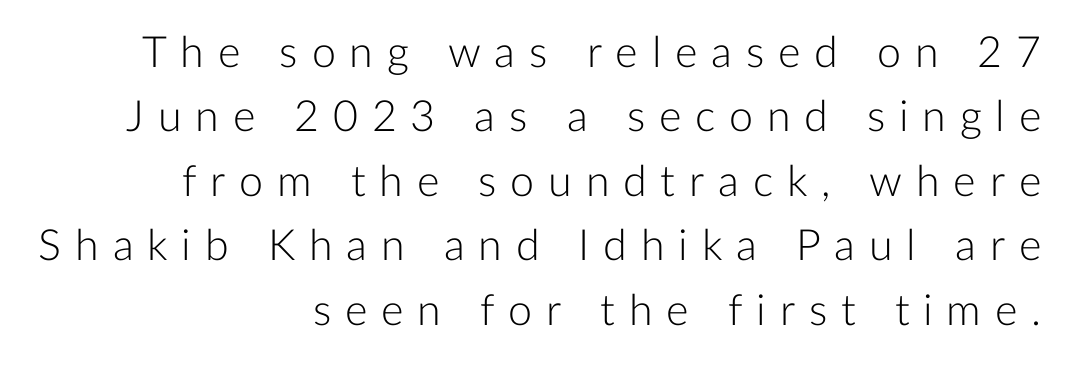
Q: Is the text bold? A: No.
Q: Is the text italic (slanted)? A: No, it is upright.
Q: Is the typeface a serif or a sans-serif typeface? A: Sans-serif.
Q: Is the text underlined? A: No.
Q: How is the paragraph aligned? A: Right-aligned.
Q: Is the spacing between letters normal or unusually wide? A: Unusually wide.
Q: Is the spacing between lines tight, normal or loose? A: Normal.
Q: Width (condensed, normal, or wide)? A: Normal.
Q: Stroke contrast? A: Low.
Q: x-height? A: Medium.
Q: Monospaced? A: No.
